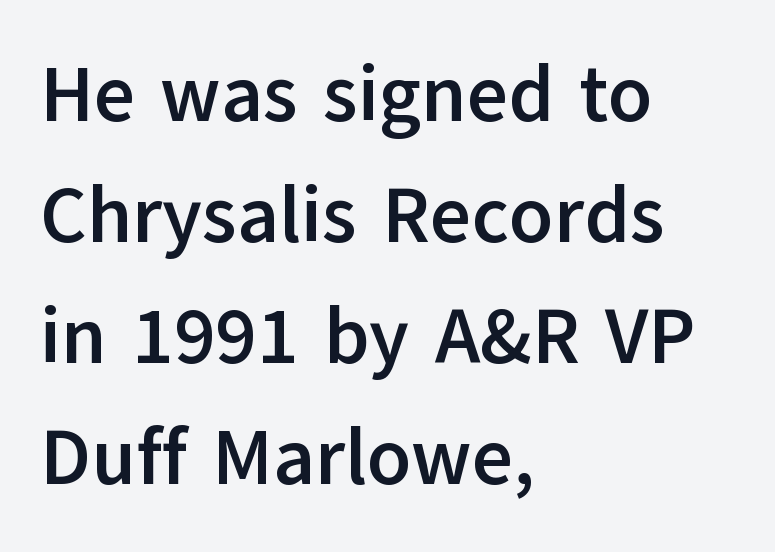
Is this a sans? Yes — the strokes have no serifs. The lettering holds an erect, upright posture throughout. Descender tails drop into unmarked territory. Between one letter and the next there's only the usual sliver of space. Typographic density is high because the face is bold.
